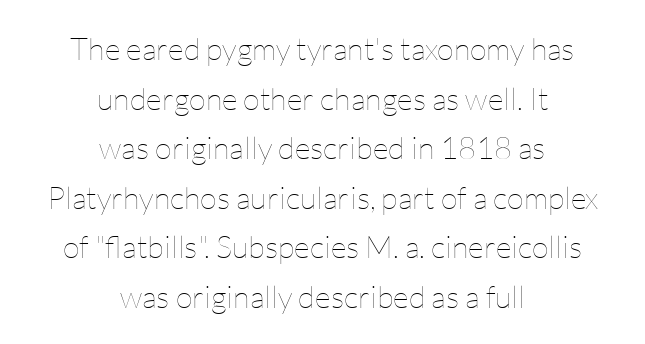
The setting favours the middle, as headings and verse often do. The lettering stays uniformly vertical, giving the passage a roman look. Varying glyph widths throughout — classic text-font behaviour. Ink coverage per letter is moderate at most.
